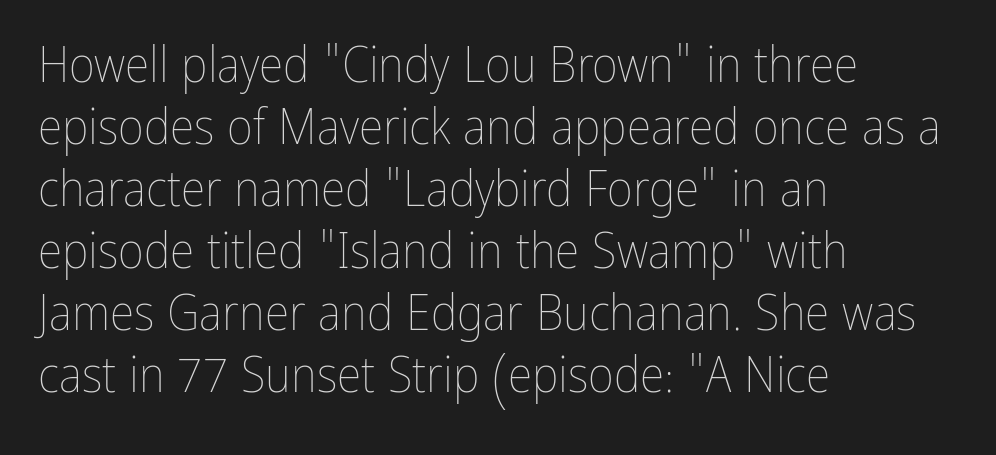
Q: Is the text bold? A: No.
Q: Is the text italic (slanted)? A: No, it is upright.
Q: Is the text underlined? A: No.
Q: How is the paragraph aligned? A: Left-aligned.
Q: Is the spacing between letters normal or unusually wide? A: Normal.
Q: Width (condensed, normal, or wide)? A: Condensed.
Q: Stroke contrast? A: Low.
Q: x-height? A: Medium.
Q: Monospaced? A: No.
